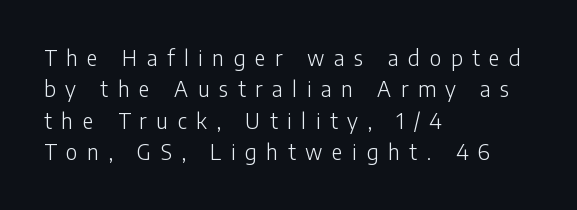
The line-height multiplier appears to be the usual default. Stem width sits at or under what a default text font uses. A classic flush-left, rag-right setting is used for this passage. Clear beneath every line of the passage.
